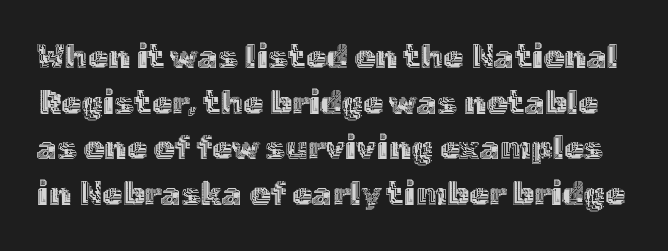
The image shows 33 px text type, upright; set normal line spacing (1.38x), normal letter spacing, not underlined; a medium x-height.
